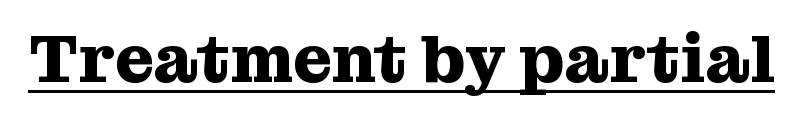
{"serif": "yes", "italic": "no", "bold": "yes", "weight": "heavy", "width": "normal", "stroke_contrast": "medium", "x_height": "medium", "monospaced": "no", "underline": "yes", "letter_spacing": "normal", "letter_spacing_em": 0.0, "glyph_px": 67}
